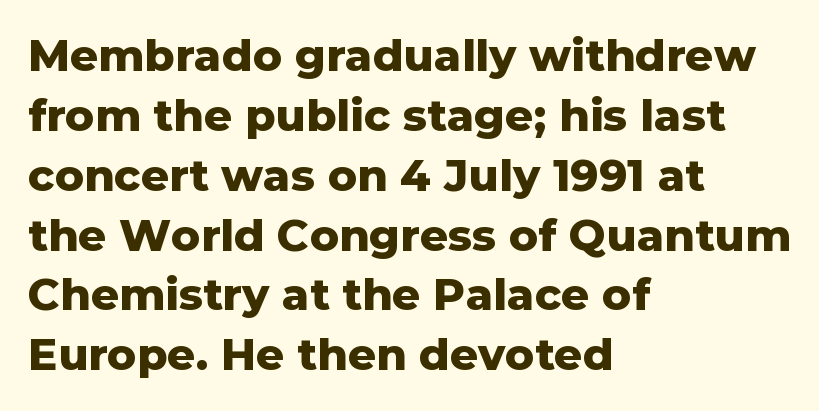
The face used here is proportionally spaced, like ordinary book or web type. The string is rendered with underlining switched off. The font's upright variant was chosen for this text. Horizontal alignment here is leftward, the default for most running prose. Plenty of ink on the page — the face is bold. Words appear dense and cohesive because spacing is normal.
